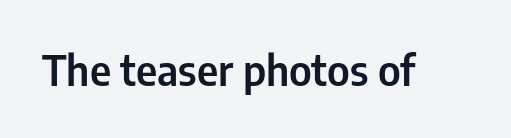
Plain, unruled lines of type. A typesetter would call this proportional, since set widths differ per character. Font category for this specimen: sans-serif. It's the straight-up-and-down kind of type. You could call the tracking neutral — neither tight nor loose.
